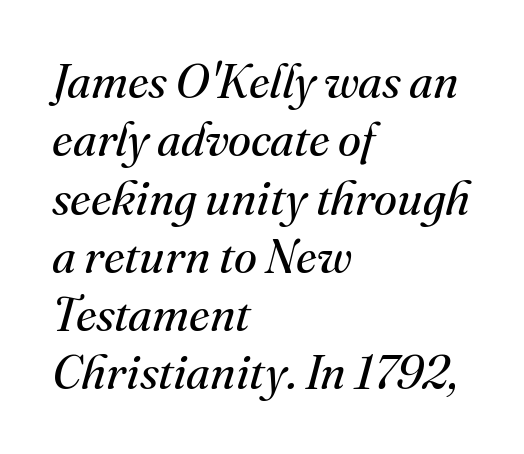
This rendering features lettering with no underline. Stroke mass is kept to a normal reading level or below. Each letter keeps its own natural width here, so spacing adapts to shape. The font's italic variant was chosen for this text.
